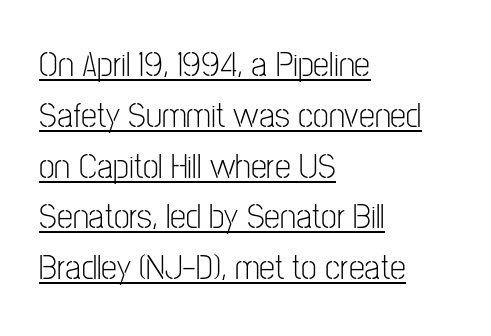
The image shows 36 px light, condensed sans-serif type, upright; set left-aligned, normal line spacing (1.41x), normal letter spacing, underlined; low stroke contrast and a medium x-height.
